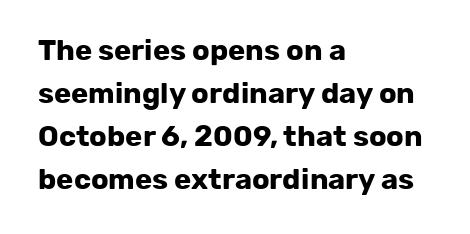
Q: Is the text bold? A: Yes.
Q: Is the text italic (slanted)? A: No, it is upright.
Q: Is the typeface a serif or a sans-serif typeface? A: Sans-serif.
Q: Is the text underlined? A: No.
Q: How is the paragraph aligned? A: Left-aligned.
Q: Is the spacing between letters normal or unusually wide? A: Normal.
Q: Is the spacing between lines tight, normal or loose? A: Normal.
Q: Width (condensed, normal, or wide)? A: Normal.
Q: Stroke contrast? A: Low.
Q: x-height? A: Medium.
Q: Monospaced? A: No.
